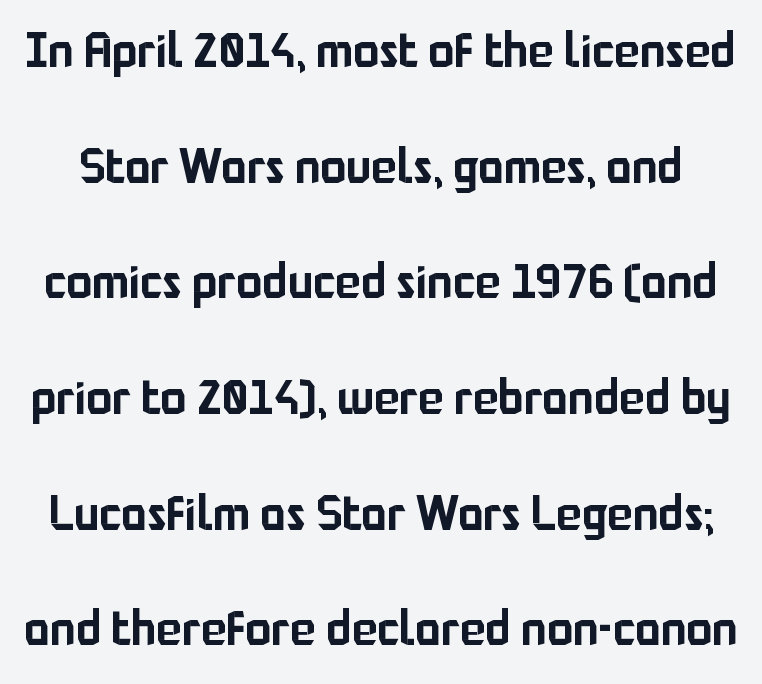
Q: Is the text italic (slanted)? A: No, it is upright.
Q: Is the typeface a serif or a sans-serif typeface? A: Sans-serif.
Q: Is the text underlined? A: No.
Q: Is the spacing between letters normal or unusually wide? A: Normal.
Q: Is the spacing between lines tight, normal or loose? A: Loose.
Q: Width (condensed, normal, or wide)? A: Normal.
Q: Stroke contrast? A: Low.
Q: x-height? A: Medium.
Q: Monospaced? A: No.
